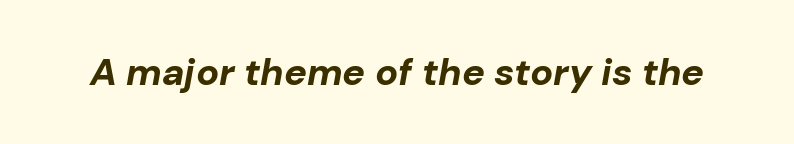
{"italic": "yes", "lean": "right", "slant_degrees": 10, "bold": "yes", "weight": "bold", "width": "normal", "stroke_contrast": "low", "x_height": "medium", "monospaced": "no", "underline": "no", "letter_spacing": "normal", "letter_spacing_em": 0.0, "glyph_px": 38}
